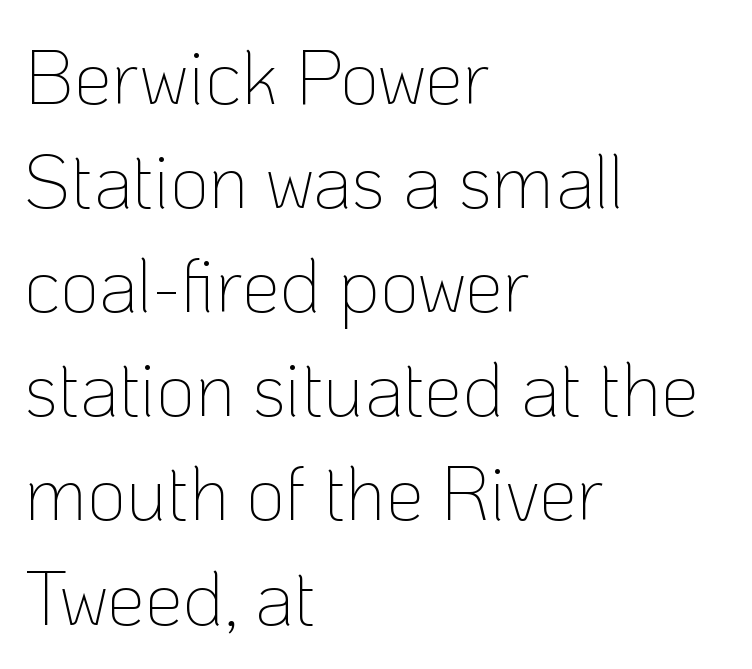
Notice how the passage keeps a crisp vertical edge on the left only. What's the leading like? Ordinary, nothing unusual. Clear beneath every line of the passage. Each letter keeps its own natural width here, so spacing adapts to shape. The face looks like a standard text weight, possibly lighter. The glyphs in this specimen are sans serif.
